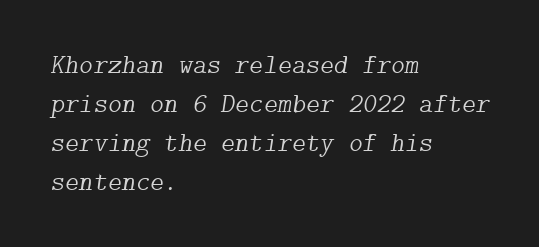
Which margin do the lines hug? The left one — the right edge is uneven. In terms of letterspacing, this is plain default setting. A typesetter would call this leading conventional body-copy spacing. If you drew a line through each stem, it would be angled. Summary of weight: not heavy and not bold. Type without underlining.
